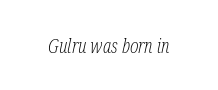
The image shows 20 px text type, italic (leaning right); set normal letter spacing, not underlined.
